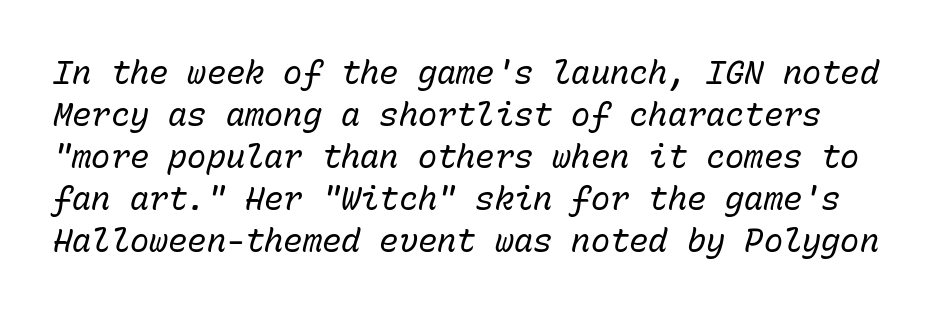
Q: Is the text bold? A: No.
Q: Is the text italic (slanted)? A: Yes, it leans right by about 15 degrees.
Q: Is the text underlined? A: No.
Q: Is the spacing between letters normal or unusually wide? A: Normal.
Q: Is the spacing between lines tight, normal or loose? A: Normal.
Q: Width (condensed, normal, or wide)? A: Normal.
Q: Stroke contrast? A: Low.
Q: x-height? A: Medium.
Q: Monospaced? A: Yes.
